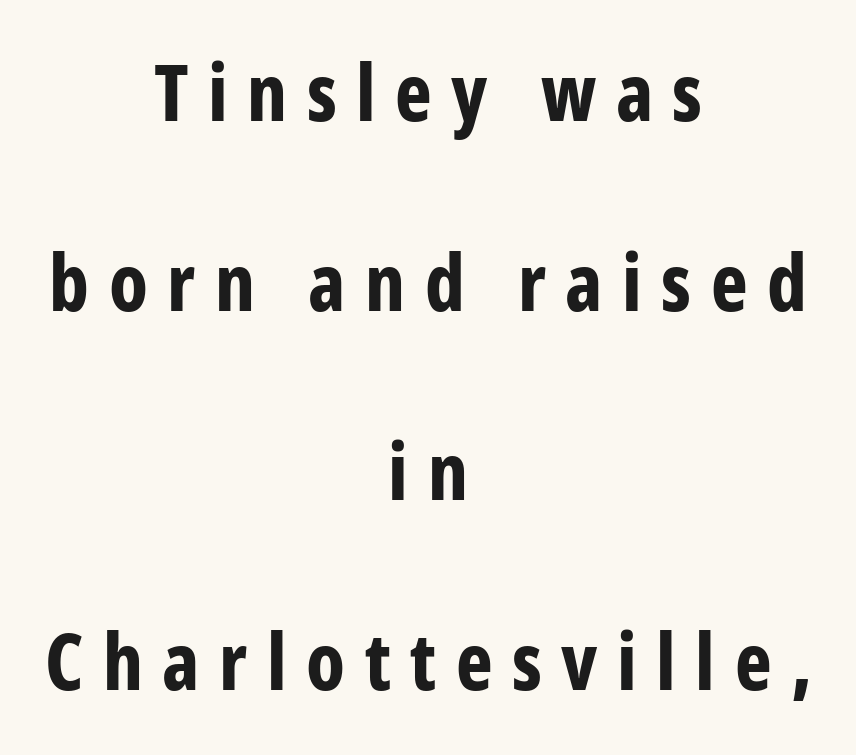
{"serif": "no", "italic": "no", "bold": "yes", "weight": "bold", "width": "condensed", "stroke_contrast": "low", "x_height": "medium", "monospaced": "no", "underline": "no", "align": "center", "line_spacing": "loose", "line_spacing_ratio": 2.43, "letter_spacing": "wide", "letter_spacing_em": 0.25, "glyph_px": 78}
